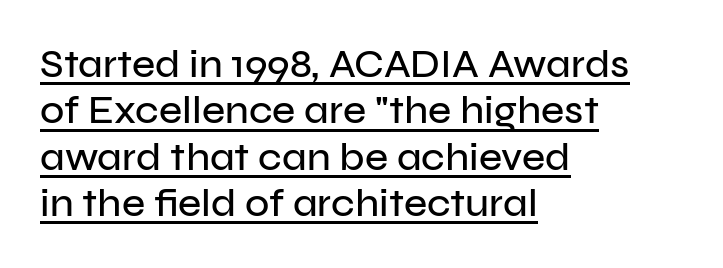
Nobody touched the tracking dial on this one. Style check: upright. Proportional: the letters do not fall into vertical columns. Has an underline been added? It has.
